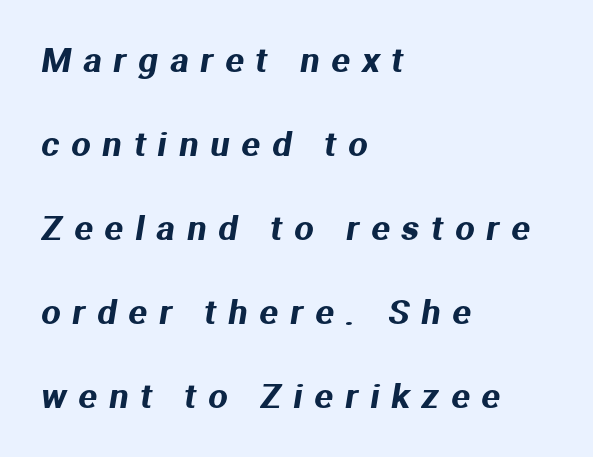
The image shows 34 px sans-serif type; set left-aligned, loose line spacing (2.47x), unusually wide letter spacing (+0.36 em), not underlined; medium stroke contrast and a medium x-height.
